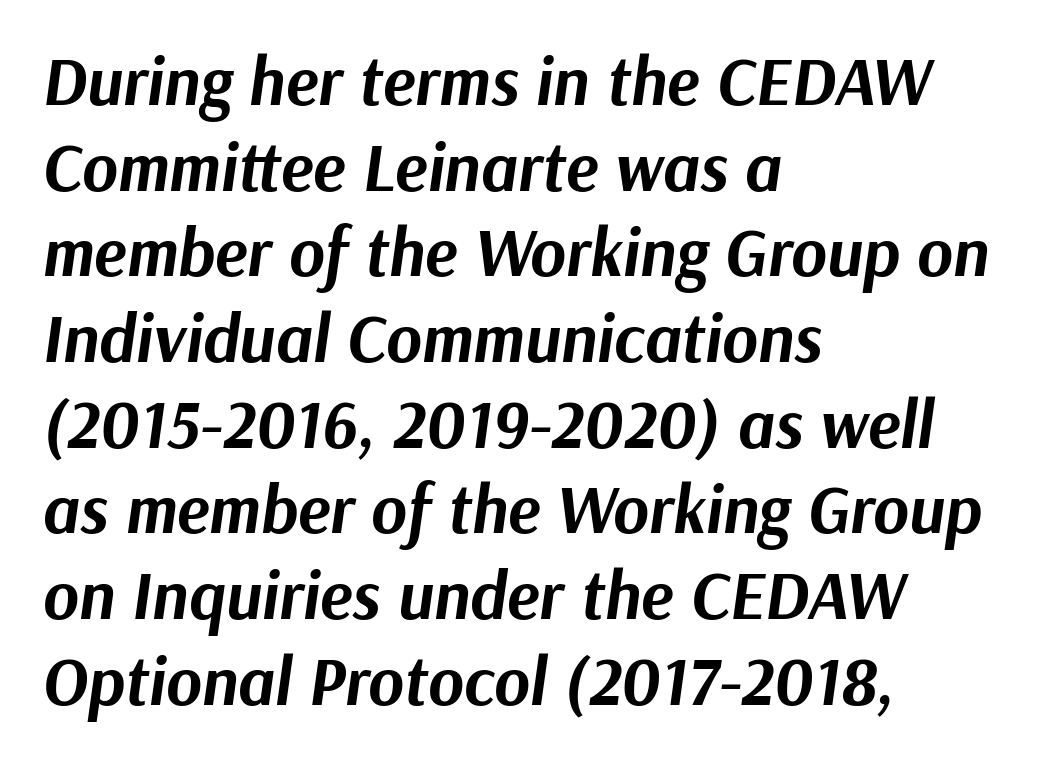
Q: Is the text bold? A: Yes.
Q: Is the text italic (slanted)? A: Yes, it leans right by about 9 degrees.
Q: Is the text underlined? A: No.
Q: How is the paragraph aligned? A: Left-aligned.
Q: Is the spacing between letters normal or unusually wide? A: Normal.
Q: Is the spacing between lines tight, normal or loose? A: Normal.
Q: Width (condensed, normal, or wide)? A: Normal.
Q: Stroke contrast? A: Medium.
Q: x-height? A: Medium.
Q: Monospaced? A: No.
